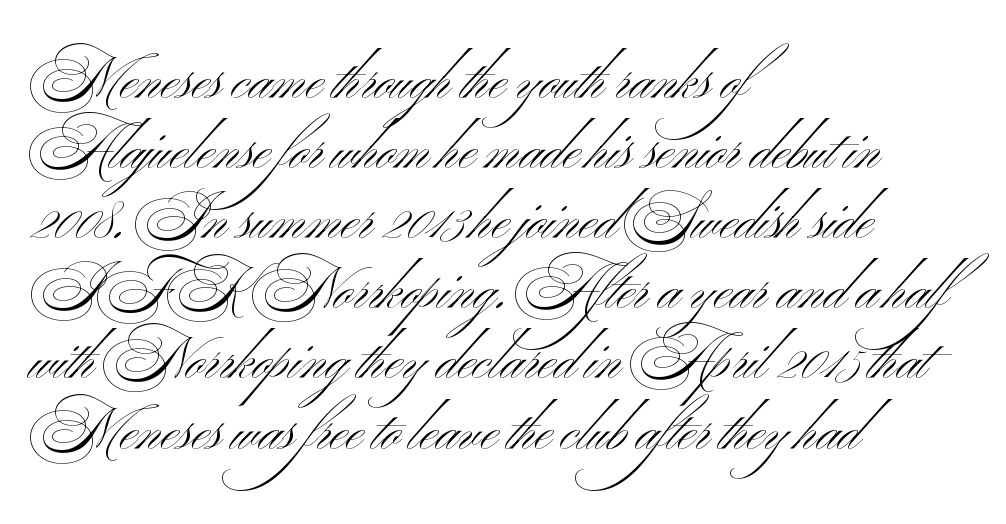
Tracking value appears to be zero — textbook default spacing. The face used here is proportionally spaced, like ordinary book or web type. Observe the absence of serifs on each vertical stroke in this sample. Letters have the restrained weight of plain body copy at most. The specimen omits any rule beneath the text block's lines.
